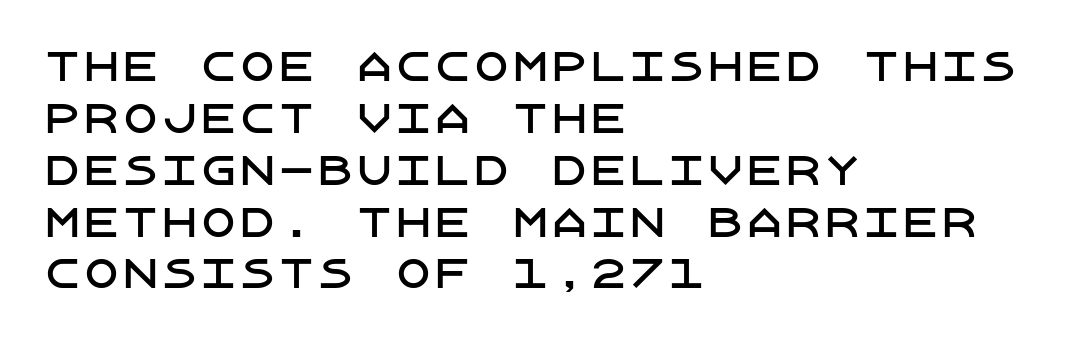
The letters stand straight up with perfectly vertical stems. Rule under the text: the space is simply empty. Is this a sans? Yes — the strokes have no serifs. Notice how the passage keeps a crisp vertical edge on the left only. Honestly, the row spacing looks completely unremarkable. Letter spacing: default.
